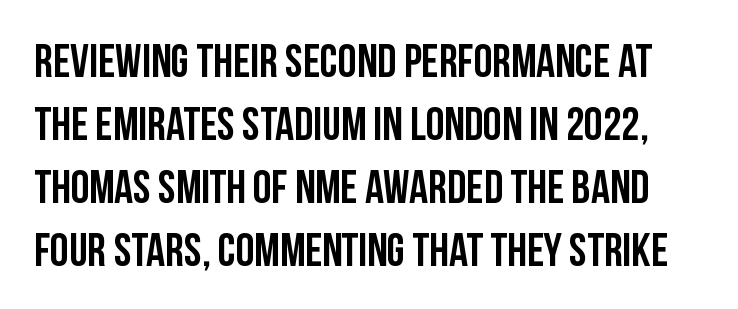
Bare-footed words on every line. Character widths vary here, with narrow letters taking less room than wide ones. How are the letters spaced? Ordinarily, with no added tracking. The line-height multiplier appears to be the usual default.
